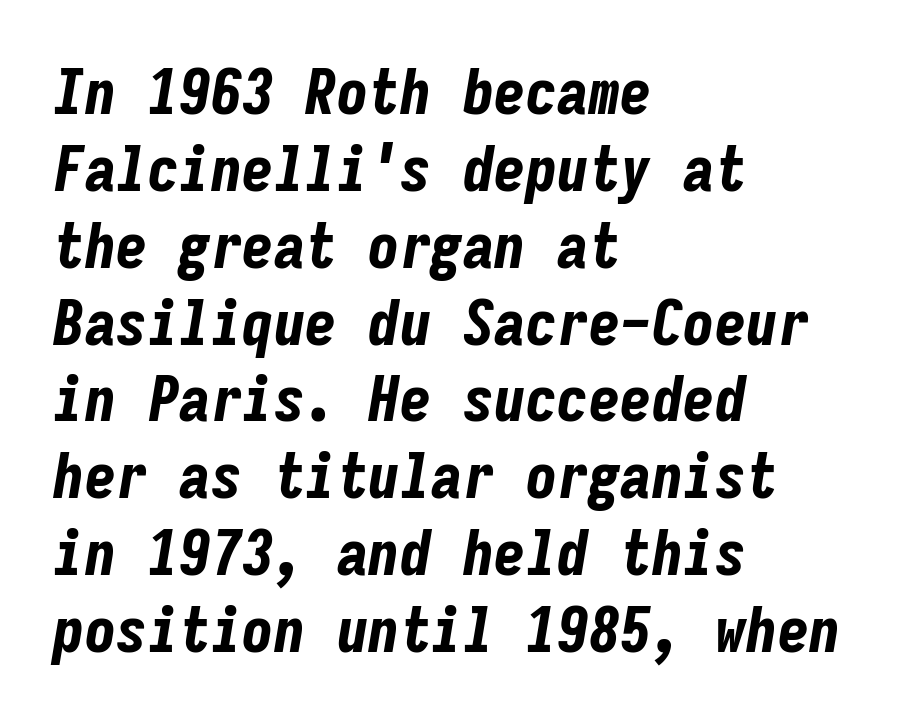
Short and long lines alike share a common starting point at left. Heavy, bold letterforms. Words float on clear page, feet unadorned. The face used here is monospaced, like something from a code editor.
